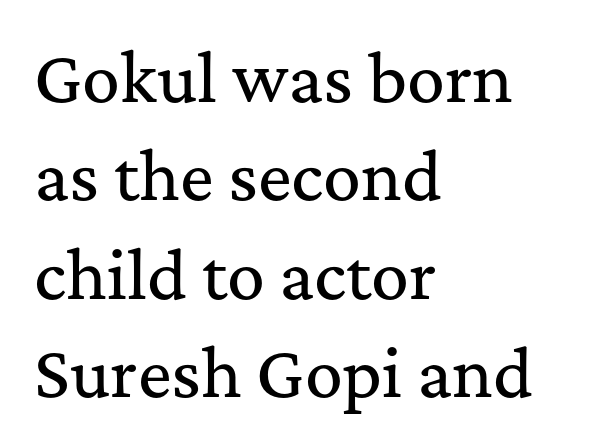
These lines are set flush left with a ragged right edge. This sample has the flowing, uneven cadence of proportional lettering. Here the glyphs are tracked normally, forming tight word shapes. Yep, those are serifs on the letters.
